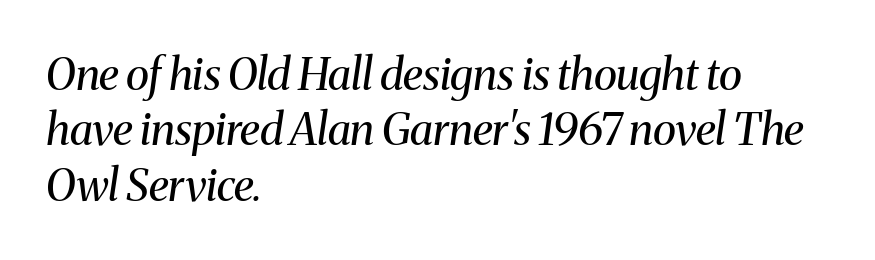
The image shows 44 px regular-weight serif type, italic (leaning right); set left-aligned, normal line spacing (1.26x), normal letter spacing, not underlined; medium stroke contrast and a medium x-height.
